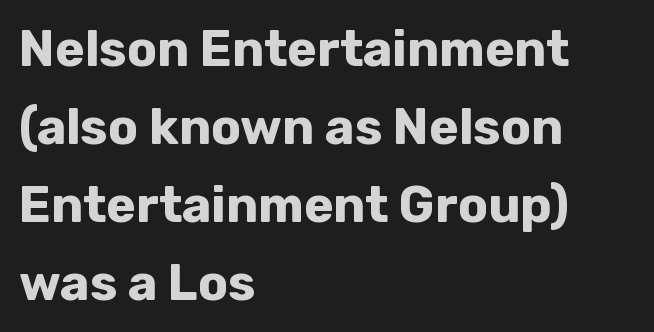
Q: Is the text bold? A: Yes.
Q: Is the text italic (slanted)? A: No, it is upright.
Q: Is the typeface a serif or a sans-serif typeface? A: Sans-serif.
Q: Is the text underlined? A: No.
Q: How is the paragraph aligned? A: Left-aligned.
Q: Is the spacing between letters normal or unusually wide? A: Normal.
Q: Is the spacing between lines tight, normal or loose? A: Normal.
Q: Width (condensed, normal, or wide)? A: Normal.
Q: Stroke contrast? A: Low.
Q: x-height? A: Medium.
Q: Monospaced? A: No.
